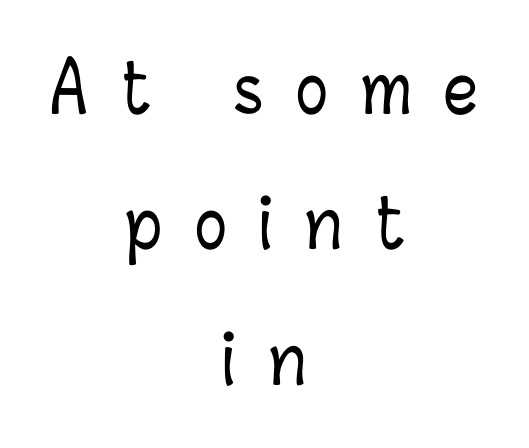
A typesetter would call this leading open, well beyond the default. The passage shown is typed in a proportional face where columns would drift. Both edges are ragged and mirror each other, which tells us the setting is centered. Clear beneath every line of the passage. Is there any slant? The stems are plumb. Does extra space separate the letters? Yes, quite a lot of it.
